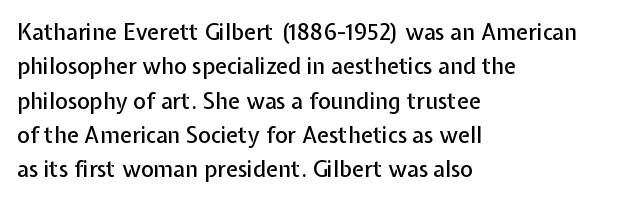
Teacher's note: observe the even left margin — that is flush-left alignment. The passage shown has conventional tracking throughout. It's the straight-up-and-down kind of type. The block of text has a typical density, with ordinary space between rows. The area under the type is left untouched.
